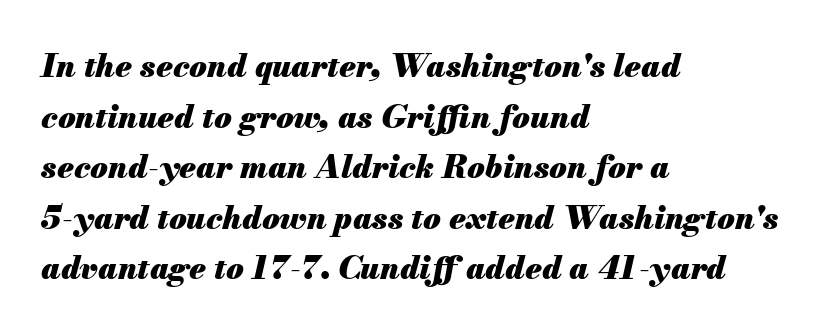
Q: Is the text bold? A: Yes.
Q: Is the text italic (slanted)? A: Yes, it leans right by about 13 degrees.
Q: Is the text underlined? A: No.
Q: How is the paragraph aligned? A: Left-aligned.
Q: Is the spacing between letters normal or unusually wide? A: Normal.
Q: Is the spacing between lines tight, normal or loose? A: Normal.
Q: Width (condensed, normal, or wide)? A: Normal.
Q: Stroke contrast? A: Medium.
Q: x-height? A: Small.
Q: Monospaced? A: No.
